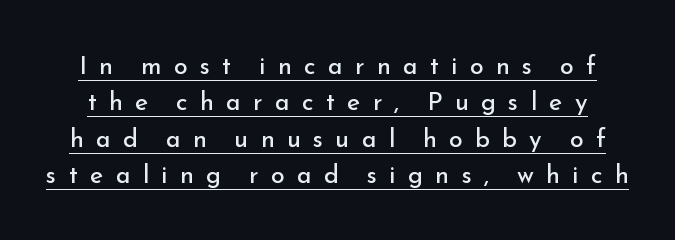
The image shows 25 px text type, upright; set normal line spacing (1.46x), unusually wide letter spacing (+0.49 em), underlined.
